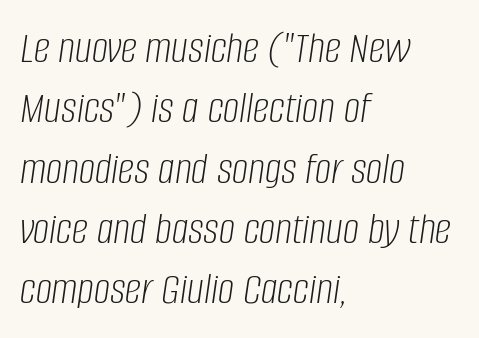
{"italic": "yes", "lean": "right", "slant_degrees": 8, "bold": "no", "weight": "light", "width": "condensed", "stroke_contrast": "low", "x_height": "large", "monospaced": "no", "underline": "no", "align": "left", "line_spacing": "normal", "line_spacing_ratio": 1.31, "letter_spacing": "normal", "letter_spacing_em": 0.0, "glyph_px": 46}
